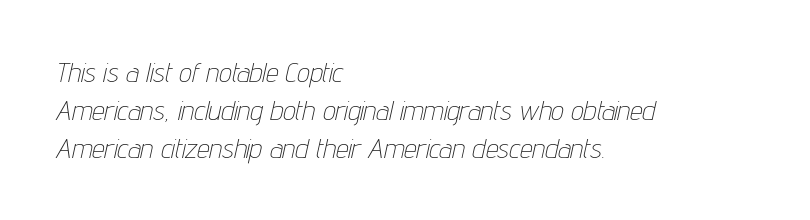
The image shows 28 px thin, condensed type, italic (leaning right); set left-aligned, normal line spacing (1.35x), normal letter spacing, not underlined; low stroke contrast and a medium x-height.
